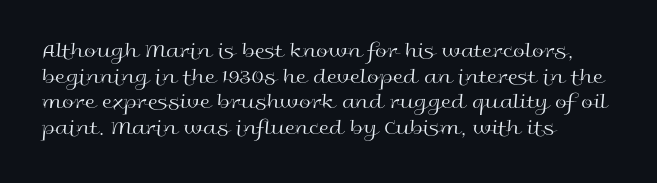
Does extra space separate the letters? No, they use regular spacing. The passage is arranged the way most books set body copy — flush left. The area under the type is left untouched. The face looks like a standard text weight, possibly lighter. Notice how the stems are strictly vertical — no italics here.
